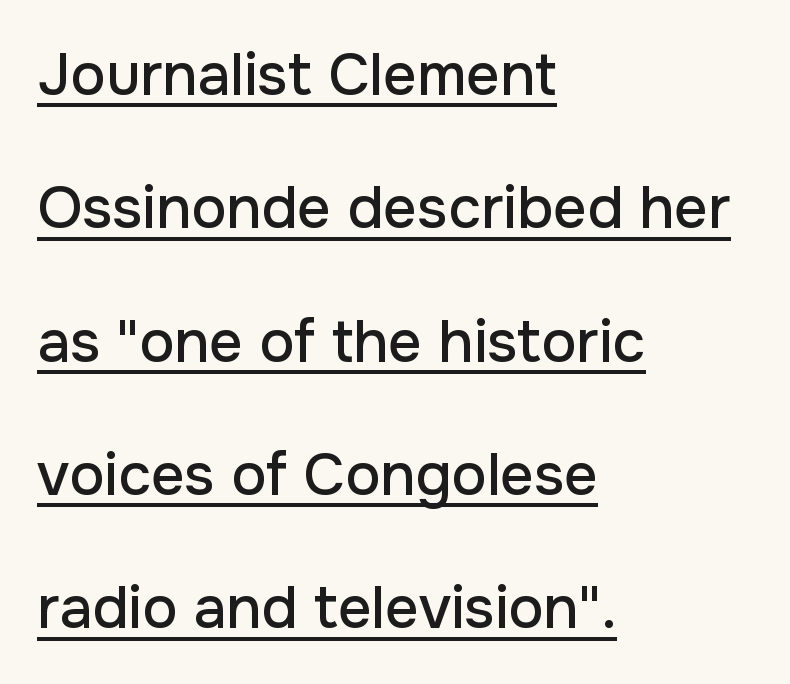
{"serif": "no", "italic": "no", "width": "normal", "stroke_contrast": "low", "x_height": "medium", "monospaced": "no", "underline": "yes", "align": "left", "line_spacing": "loose", "line_spacing_ratio": 2.26, "letter_spacing": "normal", "letter_spacing_em": 0.0, "glyph_px": 59}
